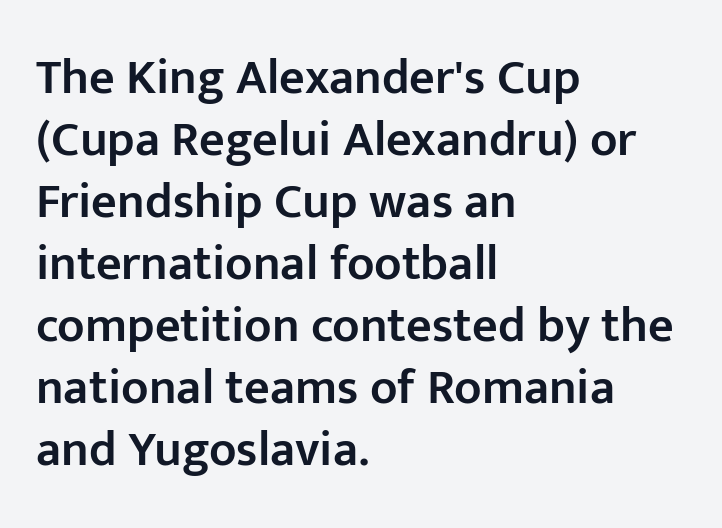
{"serif": "no", "italic": "no", "bold": "semi", "weight": "semibold", "width": "normal", "stroke_contrast": "low", "x_height": "medium", "monospaced": "no", "underline": "no", "align": "left", "line_spacing_ratio": 1.24, "letter_spacing": "normal", "letter_spacing_em": 0.0, "glyph_px": 50}
